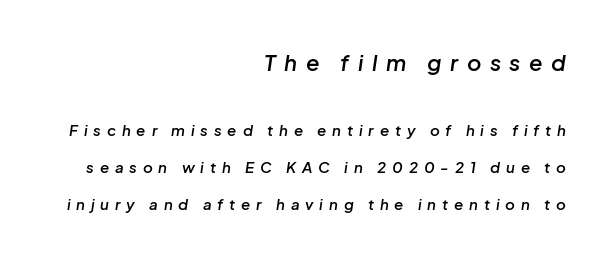
{"italic": "yes", "lean": "right", "slant_degrees": 8, "bold": "semi", "underline": "no", "align": "right", "line_spacing": "loose", "line_spacing_ratio": 2.47, "letter_spacing": "wide", "letter_spacing_em": 0.39, "larger_block": "first", "size_ratio": 1.47, "glyph_px": 22}
